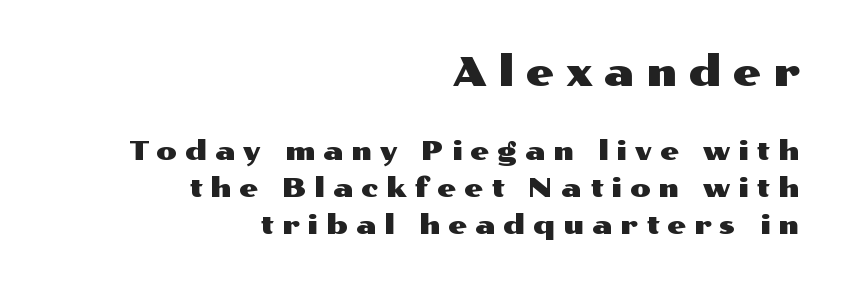
The image shows 40 px wide sans-serif type, upright; set right-aligned, normal line spacing (1.36x), unusually wide letter spacing (+0.29 em), not underlined; the first (top) block is 1.48x larger; medium stroke contrast and a medium x-height.
